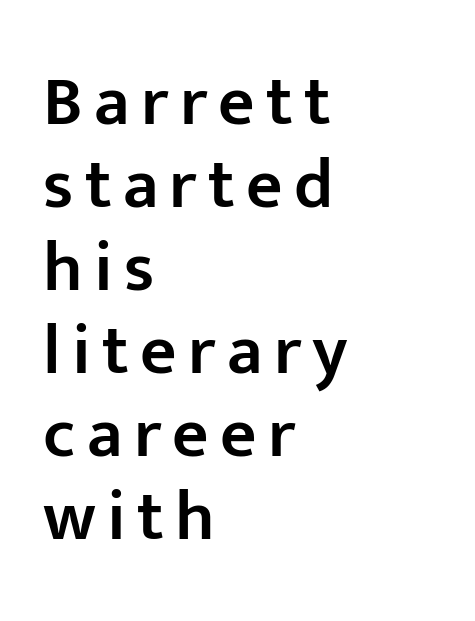
Is there any slant? The stems are plumb. Each letter keeps its own natural width here, so spacing adapts to shape. Compared with a centered layout, this one pins lines to the left instead. The space beneath each line is pristine and unruled. Check where the strokes stop: nothing finishes them off — pure sans. Every letter is mildly thick-stroked: semibold rather than bold.
